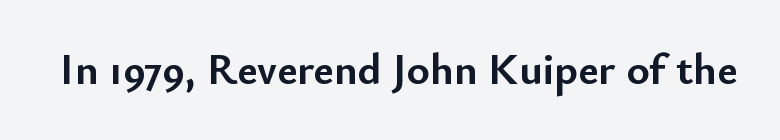
Q: Is the text bold? A: Yes.
Q: Is the text italic (slanted)? A: No, it is upright.
Q: Is the typeface a serif or a sans-serif typeface? A: Sans-serif.
Q: Is the text underlined? A: No.
Q: Is the spacing between letters normal or unusually wide? A: Normal.
Q: Width (condensed, normal, or wide)? A: Normal.
Q: Stroke contrast? A: Low.
Q: x-height? A: Small.
Q: Monospaced? A: No.
